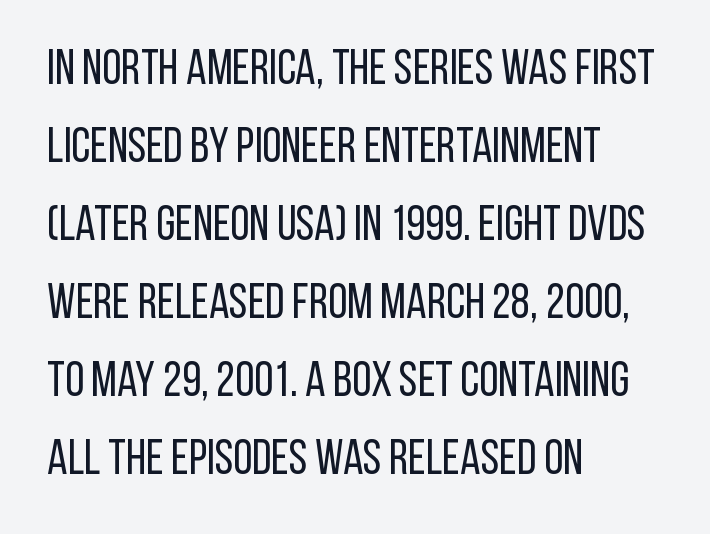
Caption: standard tracking, unaltered. The face used here is proportionally spaced, like ordinary book or web type. The cut favours lightness, reaching ordinary text weight at its darkest. Is the block centered? No — it sits flush against the left margin. Descenders are the only things crossing below the line. The typography opts for an upright posture over an oblique one.
